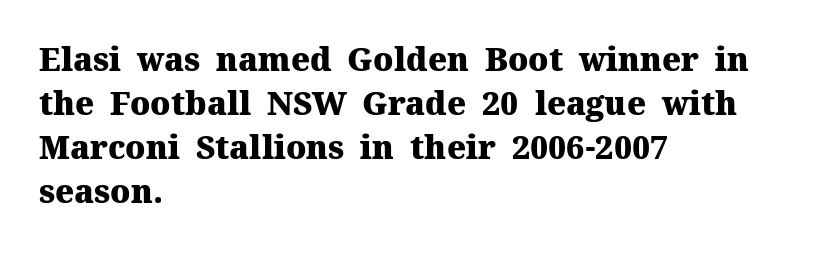
{"serif": "yes", "italic": "no", "bold": "yes", "weight": "heavy", "width": "normal", "stroke_contrast": "medium", "x_height": "medium", "monospaced": "no", "underline": "no", "align": "left", "line_spacing": "normal", "line_spacing_ratio": 1.38, "letter_spacing": "normal", "letter_spacing_em": 0.0, "glyph_px": 32}
